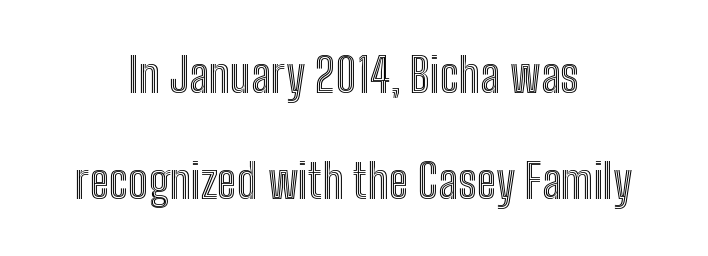
A bare baseline throughout the passage. Style check: upright. Rows of type keep a wide berth in the vertical direction. The passage is arranged like a title page — every line centered. Compared with typical body copy, the letter spacing here is the same. This sample has the flowing, uneven cadence of proportional lettering.
